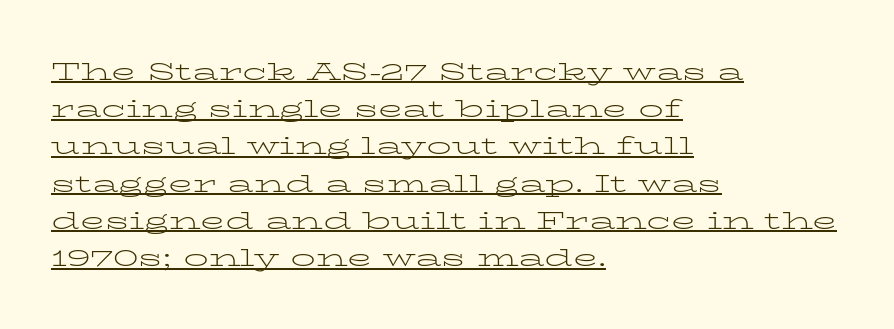
Nothing heavy about these letters — not bold at all. Each word holds together tightly as a unit, with standard inter-letter gaps. Is there any slant? The stems are plumb. This rendering features underlined lettering.
